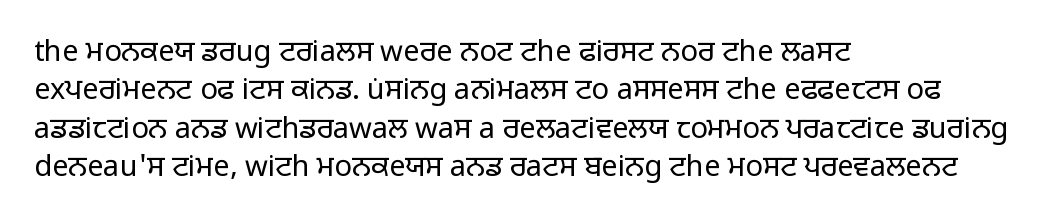
Each line starts at the same left margin while the right side varies. Letters rest on an invisible, unmarked baseline. Does extra space separate the letters? No, they use regular spacing. A typesetter would call this leading conventional body-copy spacing.
